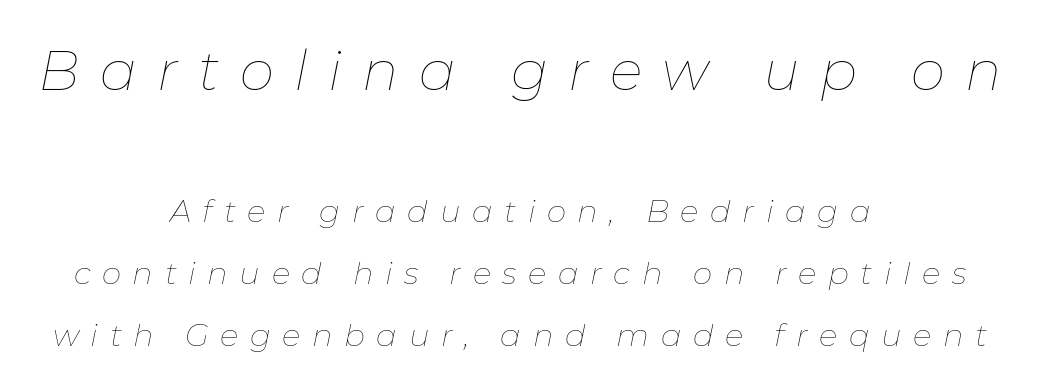
Caption: expanded tracking, letters set apart. Stems and bowls with no extra thickness — not bold. This layout puts the oversized block above and the modest block below. The zone under the glyphs is completely vacant. In terms of leading, this rendering errs on the spacious side. Each letter keeps its own natural width here, so spacing adapts to shape.
